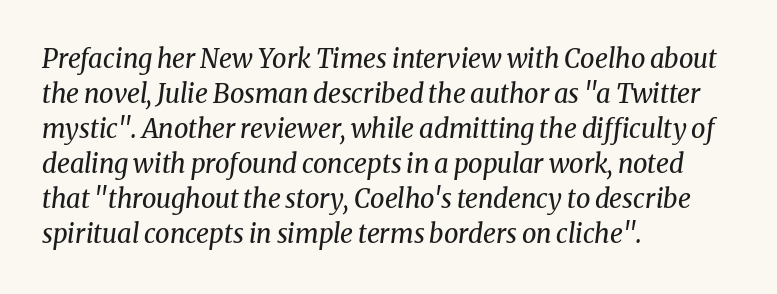
Q: Is the text bold? A: No.
Q: Is the text italic (slanted)? A: Yes, it leans right by about 8 degrees.
Q: Is the text underlined? A: No.
Q: How is the paragraph aligned? A: Left-aligned.
Q: Is the spacing between letters normal or unusually wide? A: Normal.
Q: Is the spacing between lines tight, normal or loose? A: Normal.
